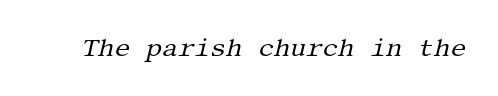
The image shows 25 px text type, italic (leaning right); set normal letter spacing, not underlined.
